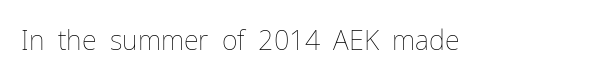
Has an underline been added? It has not. The type is set solid horizontally, with unmodified tracking. The characters are drawn with everyday or finer stroke widths. Every character sits straight up, as roman type does.
